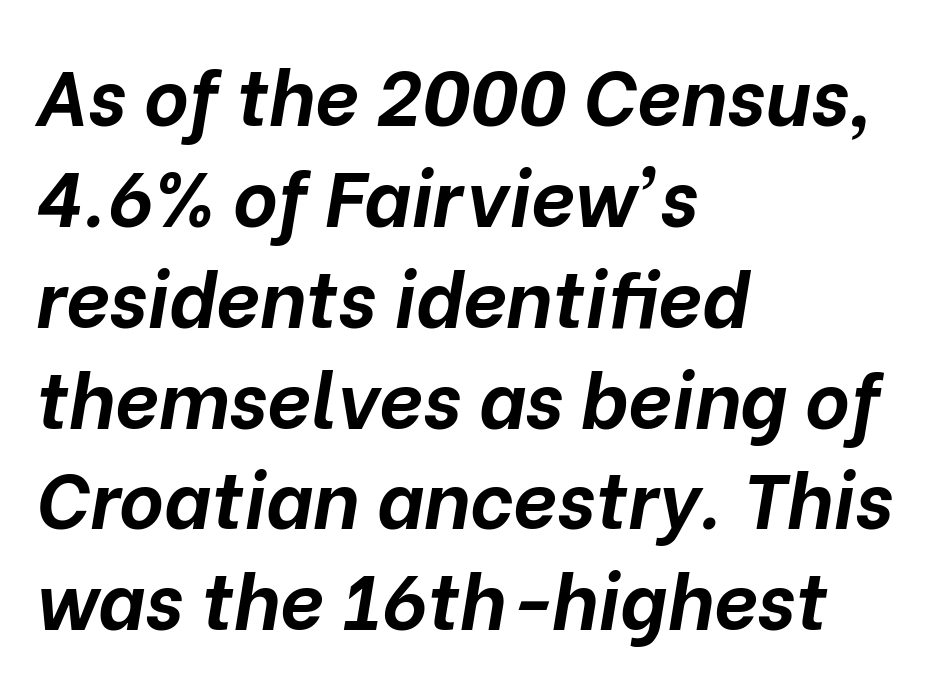
{"italic": "yes", "lean": "right", "slant_degrees": 10, "bold": "yes", "weight": "bold", "width": "normal", "stroke_contrast": "low", "x_height": "medium", "monospaced": "no", "underline": "no", "align": "left", "line_spacing": "normal", "line_spacing_ratio": 1.31, "letter_spacing": "normal", "letter_spacing_em": 0.0, "glyph_px": 77}
